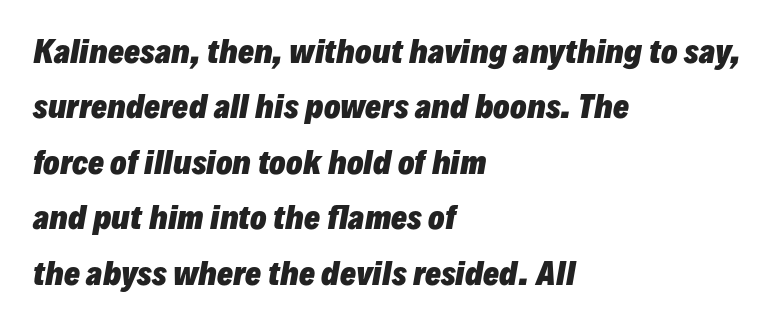
Default kerning and tracking; the words read as compact shapes. Reading down the block, your eye returns to a fixed left position each line. Descenders hang freely into open space. On the weight axis this lands at bold, roughly 700. Observe the lean: these are italic letterforms.
